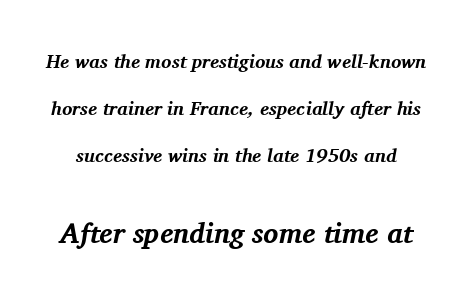
Q: Is the text bold? A: Yes.
Q: Is the text italic (slanted)? A: Yes, it leans right by about 11 degrees.
Q: Is the typeface a serif or a sans-serif typeface? A: Serif.
Q: Is the text underlined? A: No.
Q: Is the spacing between letters normal or unusually wide? A: Normal.
Q: Is the spacing between lines tight, normal or loose? A: Loose.
Q: Which block of text is set in a larger size, the first (top) or the second (bottom)? A: The second (bottom) one.
Q: Width (condensed, normal, or wide)? A: Normal.
Q: Stroke contrast? A: Medium.
Q: x-height? A: Medium.
Q: Monospaced? A: No.
